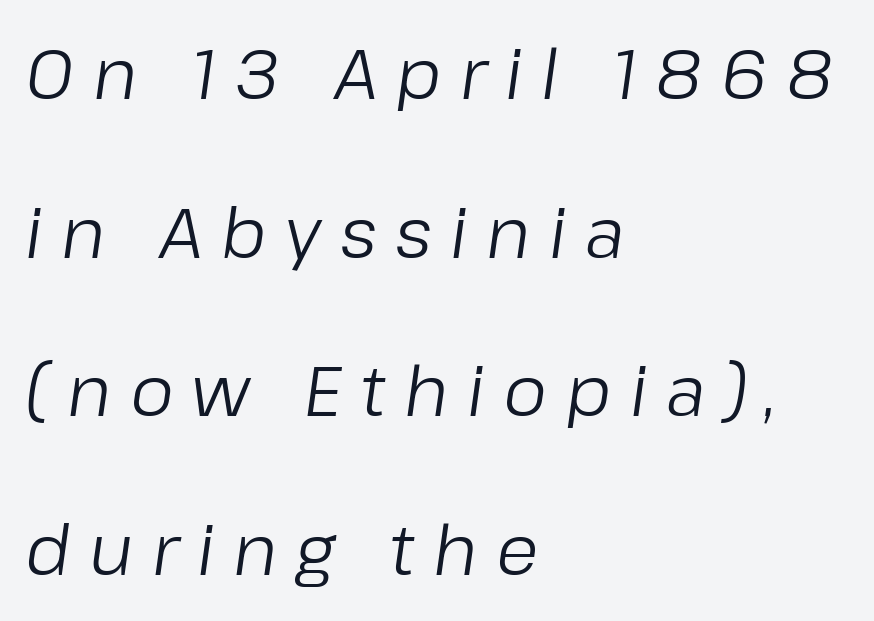
{"italic": "yes", "lean": "right", "slant_degrees": 8, "bold": "no", "weight": "regular", "width": "normal", "stroke_contrast": "low", "x_height": "medium", "monospaced": "no", "underline": "no", "align": "left", "line_spacing": "loose", "line_spacing_ratio": 2.3, "letter_spacing": "wide", "letter_spacing_em": 0.27, "glyph_px": 69}
